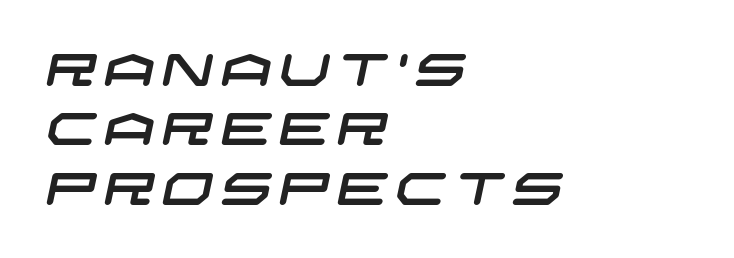
{"serif": "no", "width": "wide", "stroke_contrast": "low", "x_height": "large", "underline": "no", "align": "left", "line_spacing": "normal", "line_spacing_ratio": 1.32, "glyph_px": 45}
